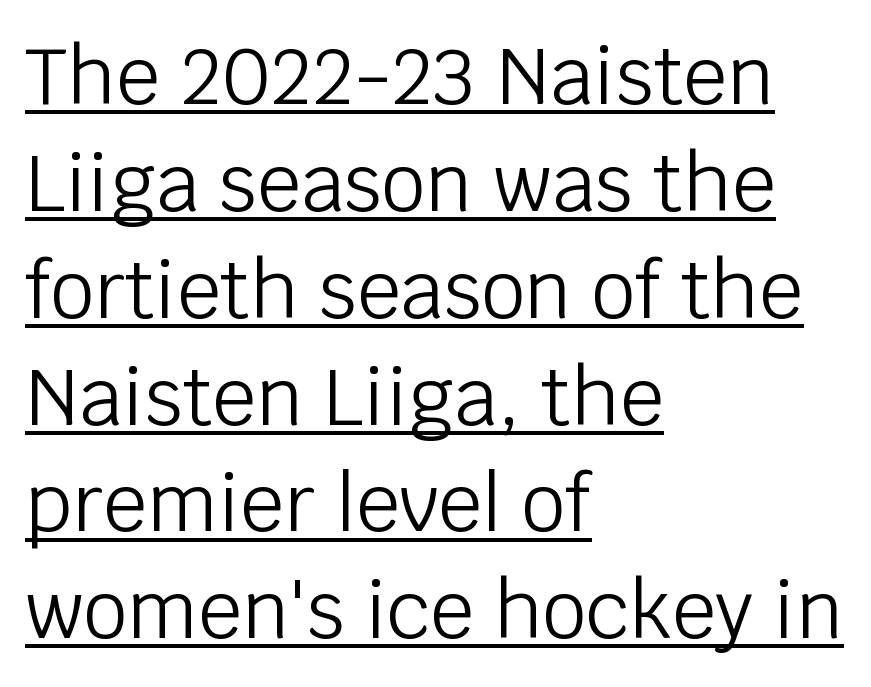
{"serif": "no", "italic": "no", "bold": "no", "weight": "light", "width": "normal", "stroke_contrast": "low", "x_height": "large", "monospaced": "no", "underline": "yes", "align": "left", "line_spacing": "normal", "line_spacing_ratio": 1.37, "letter_spacing": "normal", "letter_spacing_em": 0.0, "glyph_px": 78}
